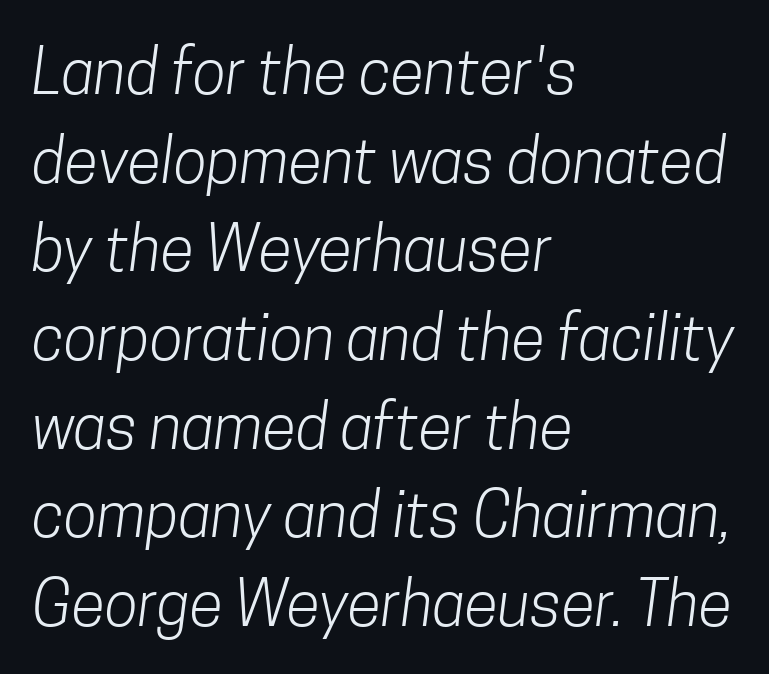
The image shows 62 px light, condensed sans-serif type; set left-aligned, normal line spacing (1.43x), normal letter spacing, not underlined; low stroke contrast and a medium x-height.
